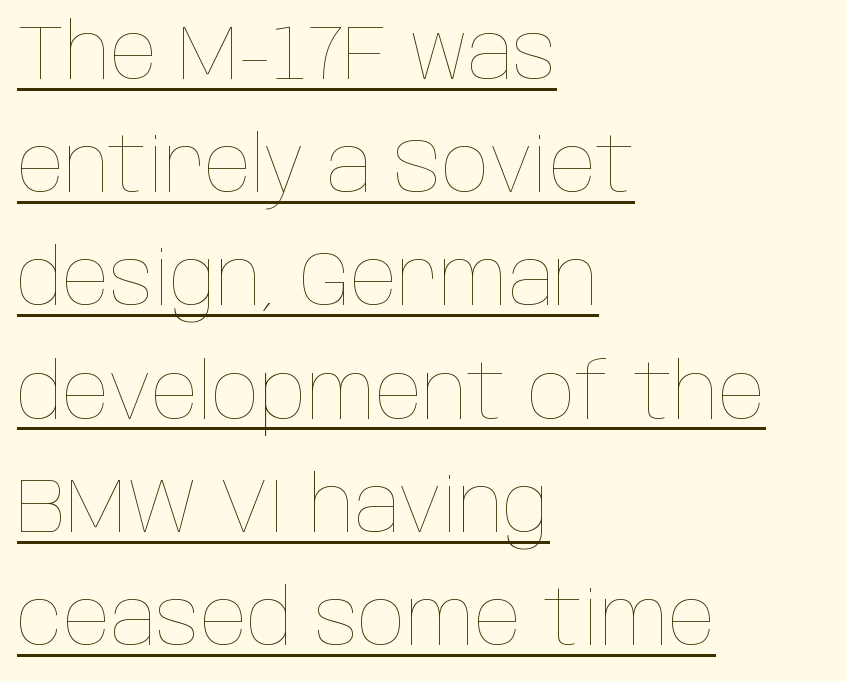
The image shows 77 px thin, condensed type, upright; set left-aligned, normal line spacing (1.47x), normal letter spacing, underlined; low stroke contrast and a large x-height.
